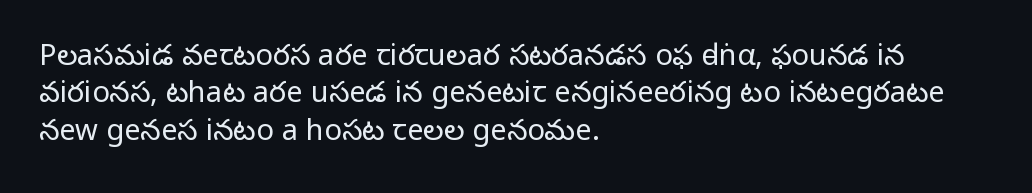
Q: Is the text bold? A: No.
Q: Is the text italic (slanted)? A: No, it is upright.
Q: Is the typeface a serif or a sans-serif typeface? A: Sans-serif.
Q: Is the text underlined? A: No.
Q: How is the paragraph aligned? A: Left-aligned.
Q: Is the spacing between letters normal or unusually wide? A: Normal.
Q: Is the spacing between lines tight, normal or loose? A: Normal.
Q: Width (condensed, normal, or wide)? A: Normal.
Q: Stroke contrast? A: Low.
Q: x-height? A: Medium.
Q: Monospaced? A: No.
